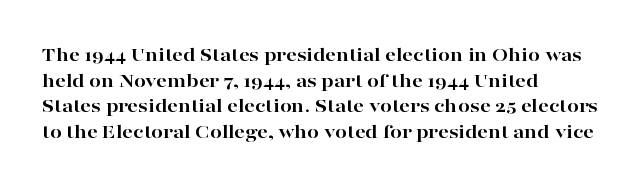
{"italic": "no", "bold": "yes", "underline": "no", "align": "left", "line_spacing_ratio": 1.22, "letter_spacing": "normal", "letter_spacing_em": 0.0, "glyph_px": 21}
